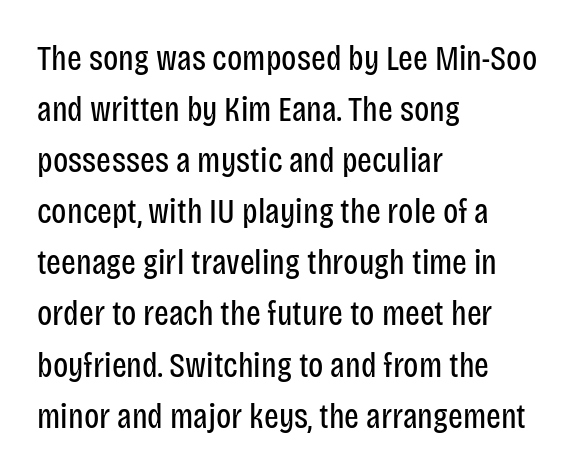
Q: Is the text bold? A: No.
Q: Is the text italic (slanted)? A: No, it is upright.
Q: Is the typeface a serif or a sans-serif typeface? A: Sans-serif.
Q: Is the text underlined? A: No.
Q: How is the paragraph aligned? A: Left-aligned.
Q: Is the spacing between letters normal or unusually wide? A: Normal.
Q: Is the spacing between lines tight, normal or loose? A: Normal.
Q: Width (condensed, normal, or wide)? A: Condensed.
Q: Stroke contrast? A: Low.
Q: x-height? A: Large.
Q: Monospaced? A: No.
